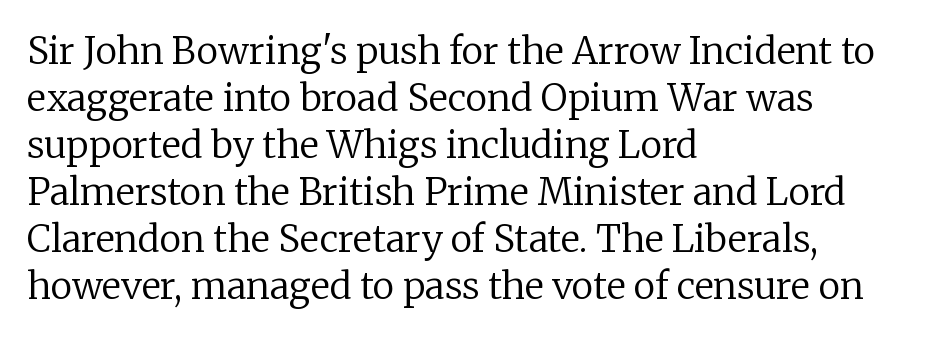
{"serif": "yes", "italic": "no", "bold": "no", "weight": "regular", "width": "normal", "stroke_contrast": "low", "x_height": "medium", "monospaced": "no", "underline": "no", "align": "left", "line_spacing": "normal", "line_spacing_ratio": 1.27, "letter_spacing": "normal", "letter_spacing_em": 0.0, "glyph_px": 37}
